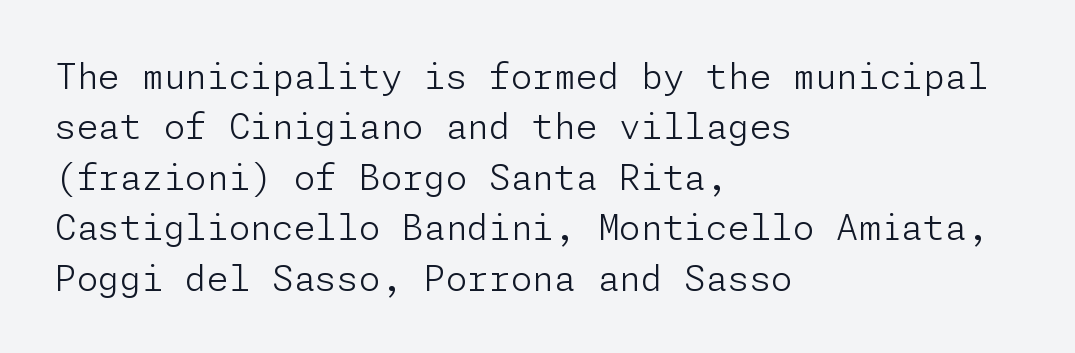
Q: Is the text bold? A: No.
Q: Is the text italic (slanted)? A: No, it is upright.
Q: Is the typeface a serif or a sans-serif typeface? A: Sans-serif.
Q: Is the text underlined? A: No.
Q: How is the paragraph aligned? A: Left-aligned.
Q: Is the spacing between letters normal or unusually wide? A: Normal.
Q: Is the spacing between lines tight, normal or loose? A: Normal.
Q: Width (condensed, normal, or wide)? A: Normal.
Q: Stroke contrast? A: Low.
Q: x-height? A: Medium.
